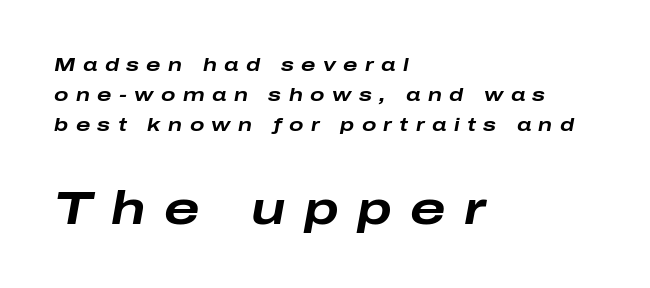
As a designer I'd log this as weight 700, bold. The line-height multiplier appears to be the usual default. Reading top to bottom, the characters get bigger at the block break. Every character sits at an angle, as italics do. Observe the wide spacing: letters keep a clear distance from each other. The rendering anchors every line to the left-hand side.
